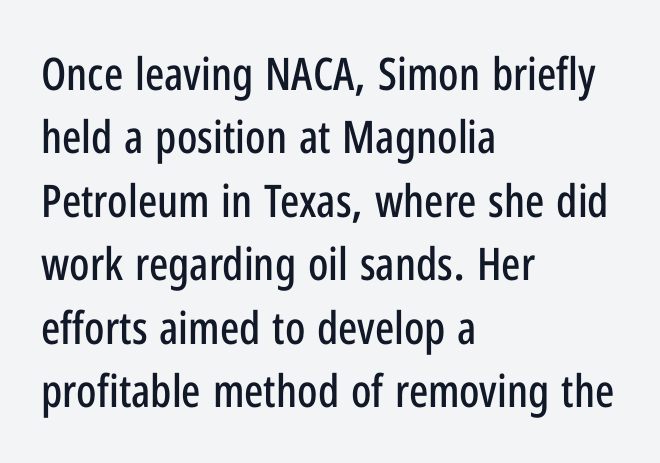
Which margin do the lines hug? The left one — the right edge is uneven. Only glyphs here, with clear space below each row. The font family rendered here belongs to the sans-serif group. Does the lettering tilt? It doesn't — this is upright. Leading matches the norm, producing a regular column.
